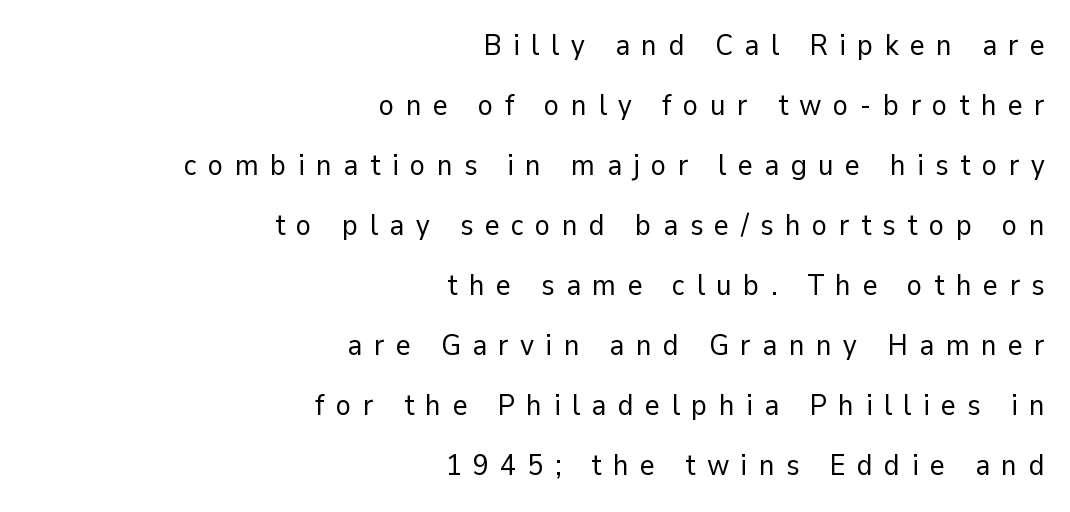
{"serif": "no", "italic": "no", "bold": "no", "weight": "regular", "width": "normal", "stroke_contrast": "low", "x_height": "medium", "monospaced": "no", "underline": "no", "align": "right", "line_spacing": "loose", "line_spacing_ratio": 2.07, "letter_spacing": "wide", "letter_spacing_em": 0.39, "glyph_px": 29}
